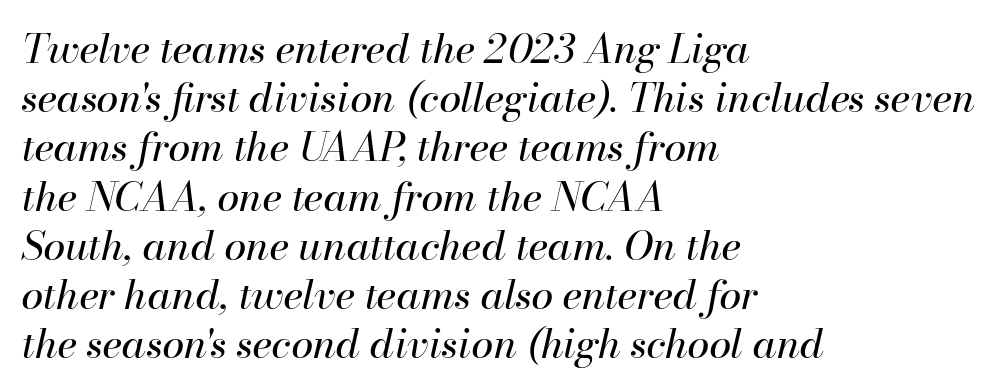
The image shows 40 px regular-weight type, italic (leaning right); set left-aligned, line spacing 1.23x, normal letter spacing, not underlined; high stroke contrast and a small x-height.
